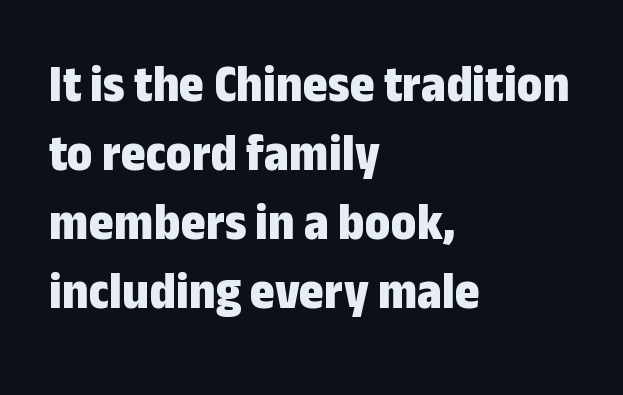
Q: Is the text bold? A: Yes.
Q: Is the text italic (slanted)? A: No, it is upright.
Q: Is the typeface a serif or a sans-serif typeface? A: Sans-serif.
Q: Is the text underlined? A: No.
Q: How is the paragraph aligned? A: Left-aligned.
Q: Is the spacing between letters normal or unusually wide? A: Normal.
Q: Is the spacing between lines tight, normal or loose? A: Normal.
Q: Width (condensed, normal, or wide)? A: Condensed.
Q: Stroke contrast? A: Low.
Q: x-height? A: Medium.
Q: Monospaced? A: No.
